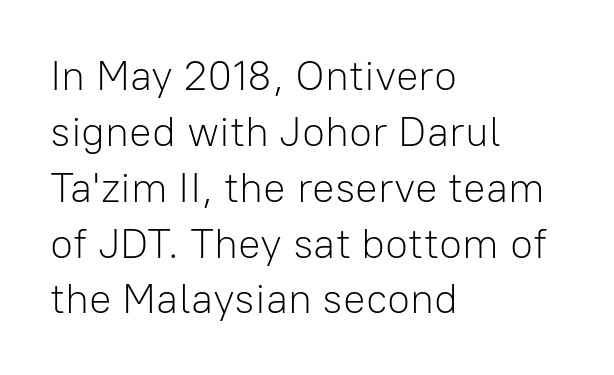
Q: Is the text bold? A: No.
Q: Is the text italic (slanted)? A: No, it is upright.
Q: Is the typeface a serif or a sans-serif typeface? A: Sans-serif.
Q: Is the text underlined? A: No.
Q: How is the paragraph aligned? A: Left-aligned.
Q: Is the spacing between letters normal or unusually wide? A: Normal.
Q: Is the spacing between lines tight, normal or loose? A: Normal.
Q: Width (condensed, normal, or wide)? A: Normal.
Q: Stroke contrast? A: Low.
Q: x-height? A: Medium.
Q: Monospaced? A: No.
